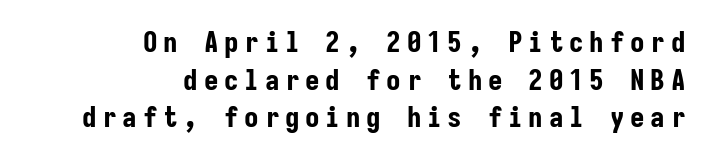
The image shows 29 px bold, condensed sans-serif type, upright, monospaced; set right-aligned, normal line spacing (1.3x), unusually wide letter spacing (+0.2 em), not underlined; low stroke contrast and a medium x-height.
